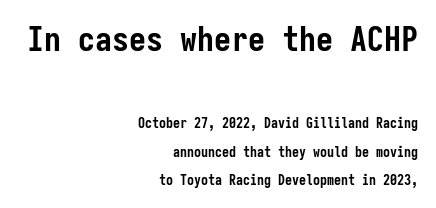
{"serif": "no", "italic": "no", "bold": "yes", "weight": "semibold", "width": "condensed", "stroke_contrast": "low", "x_height": "medium", "monospaced": "yes", "underline": "no", "align": "right", "line_spacing": "loose", "line_spacing_ratio": 2.03, "letter_spacing": "normal", "letter_spacing_em": 0.0, "larger_block": "first", "size_ratio": 2.43, "glyph_px": 34}
